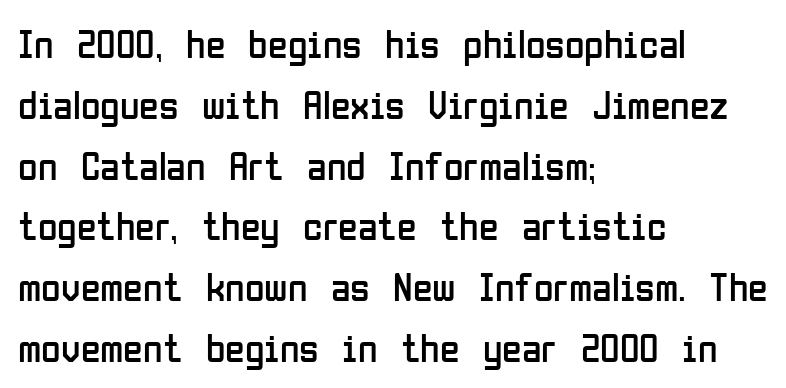
The image shows 40 px regular-weight, condensed sans-serif type, upright; set left-aligned, normal line spacing (1.52x), normal letter spacing, not underlined; low stroke contrast and a medium x-height.
